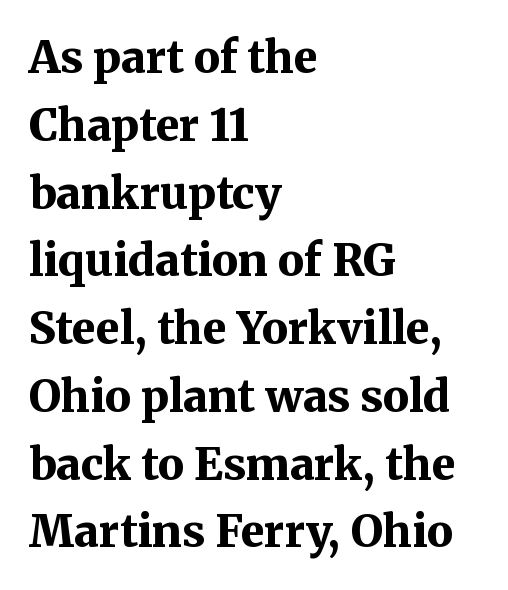
Q: Is the text bold? A: Yes.
Q: Is the text italic (slanted)? A: No, it is upright.
Q: Is the typeface a serif or a sans-serif typeface? A: Serif.
Q: Is the text underlined? A: No.
Q: How is the paragraph aligned? A: Left-aligned.
Q: Is the spacing between letters normal or unusually wide? A: Normal.
Q: Is the spacing between lines tight, normal or loose? A: Normal.
Q: Width (condensed, normal, or wide)? A: Normal.
Q: Stroke contrast? A: Medium.
Q: x-height? A: Medium.
Q: Monospaced? A: No.
